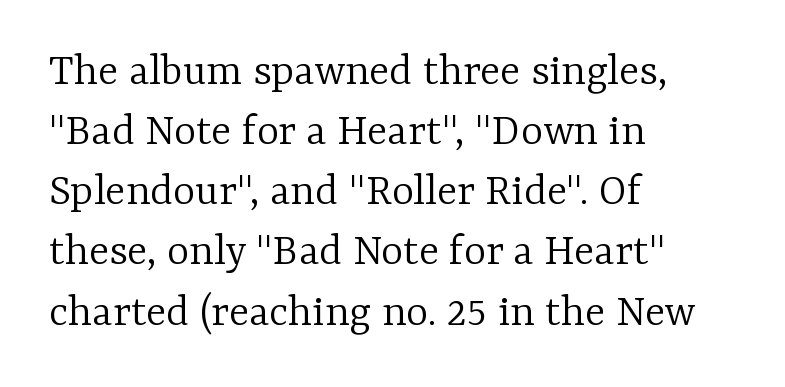
Baseline-to-baseline distance is the conventional proportion of letter height. Varying glyph widths throughout — classic text-font behaviour. This is not heavy type; no bold has been used. The typeface chosen for these lines features serifs.
